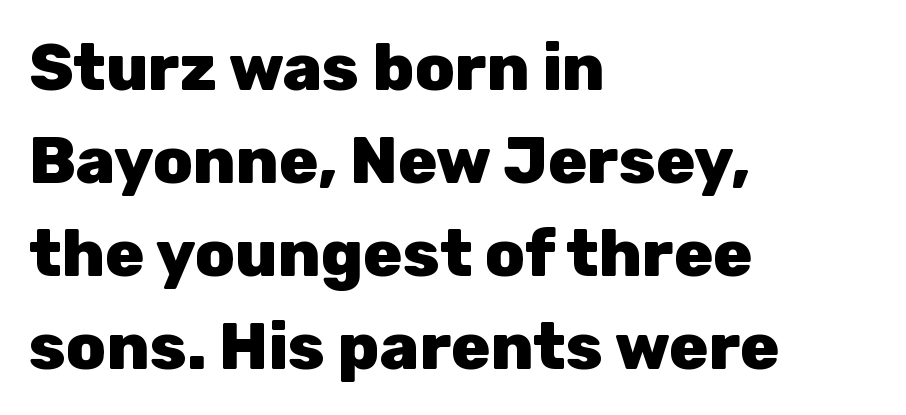
The image shows 65 px heavy sans-serif type, upright; set left-aligned, normal line spacing (1.43x), normal letter spacing, not underlined; low stroke contrast and a medium x-height.
